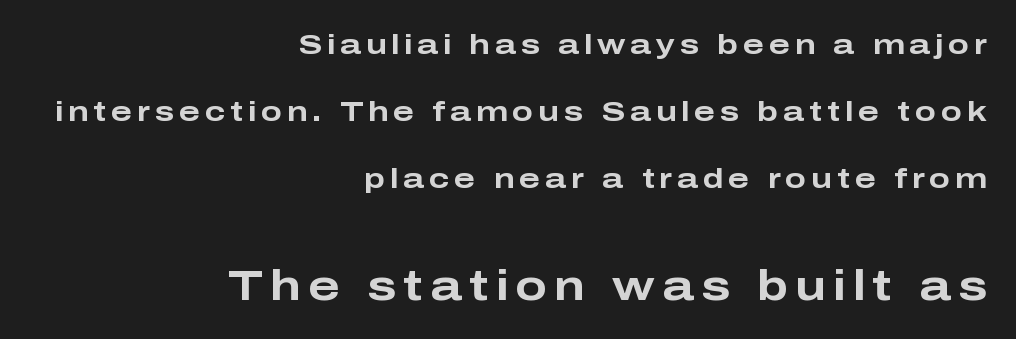
Q: Is the text bold? A: Yes.
Q: Is the text italic (slanted)? A: No, it is upright.
Q: Is the typeface a serif or a sans-serif typeface? A: Sans-serif.
Q: Is the text underlined? A: No.
Q: How is the paragraph aligned? A: Right-aligned.
Q: Is the spacing between lines tight, normal or loose? A: Loose.
Q: Which block of text is set in a larger size, the first (top) or the second (bottom)? A: The second (bottom) one.
Q: Width (condensed, normal, or wide)? A: Wide.
Q: Stroke contrast? A: Low.
Q: x-height? A: Medium.
Q: Monospaced? A: No.
